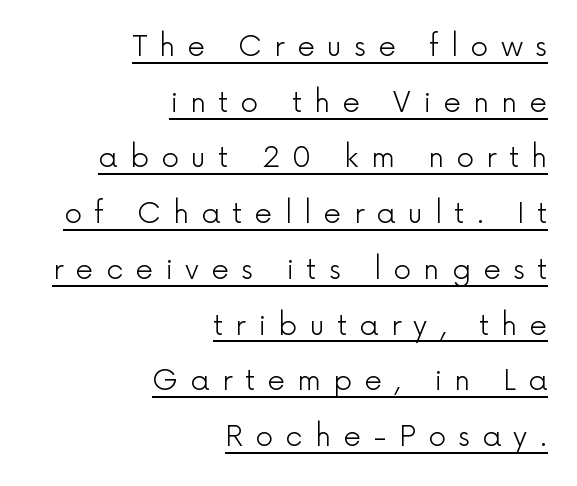
The image shows 28 px light sans-serif type, upright; set right-aligned, loose line spacing (1.99x), unusually wide letter spacing (+0.44 em), underlined; a medium x-height.
